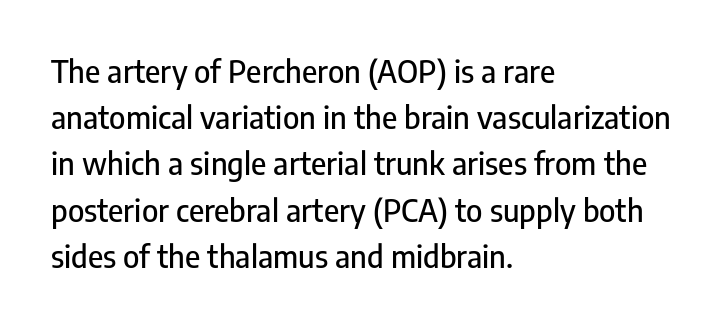
Q: Is the text italic (slanted)? A: No, it is upright.
Q: Is the typeface a serif or a sans-serif typeface? A: Sans-serif.
Q: Is the text underlined? A: No.
Q: How is the paragraph aligned? A: Left-aligned.
Q: Is the spacing between letters normal or unusually wide? A: Normal.
Q: Is the spacing between lines tight, normal or loose? A: Normal.
Q: Width (condensed, normal, or wide)? A: Condensed.
Q: Stroke contrast? A: Low.
Q: x-height? A: Medium.
Q: Monospaced? A: No.
